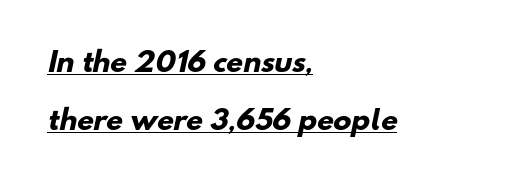
Q: Is the text bold? A: Yes.
Q: Is the text underlined? A: Yes.
Q: How is the paragraph aligned? A: Left-aligned.
Q: Is the spacing between letters normal or unusually wide? A: Normal.
Q: Is the spacing between lines tight, normal or loose? A: Loose.
